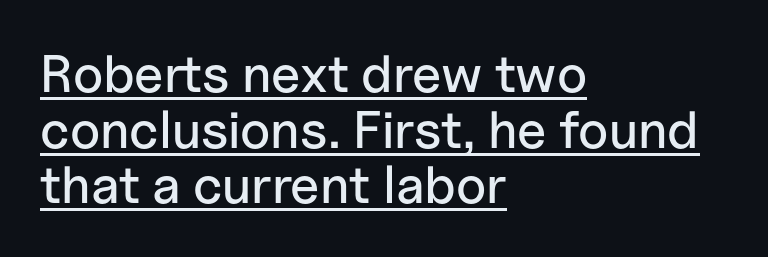
The image shows 53 px sans-serif type, upright; set left-aligned, tight line spacing (1.05x), normal letter spacing, underlined; low stroke contrast and a medium x-height.
